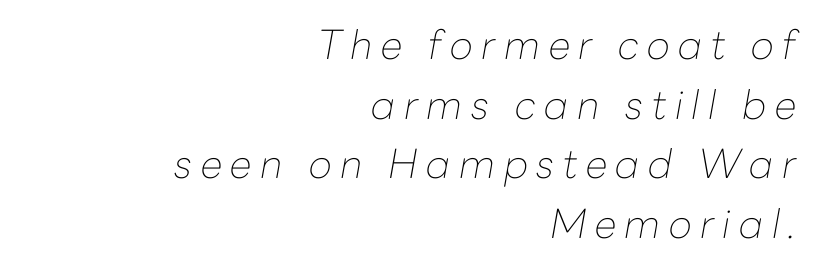
The passage shown is not underscored anywhere. The rendering uses natural spacing where letterforms have individual widths. The face used here has a pronounced slope to its letters. This sample uses expanded letter spacing, leaving extra air between glyphs.
